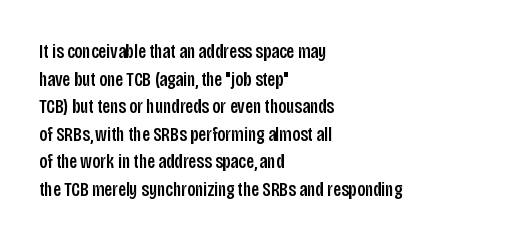
The block of text has a typical density, with ordinary space between rows. The letters stand straight up with perfectly vertical stems. Line starts are locked; line ends wander. Between one letter and the next there's only the usual sliver of space. Type without underlining.
